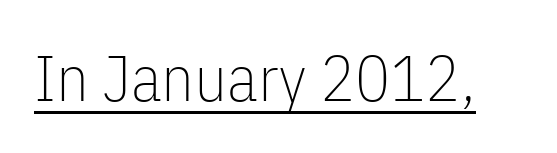
Q: Is the text bold? A: No.
Q: Is the text italic (slanted)? A: No, it is upright.
Q: Is the typeface a serif or a sans-serif typeface? A: Sans-serif.
Q: Is the text underlined? A: Yes.
Q: Is the spacing between letters normal or unusually wide? A: Normal.
Q: Width (condensed, normal, or wide)? A: Condensed.
Q: Stroke contrast? A: Low.
Q: x-height? A: Medium.
Q: Monospaced? A: No.
